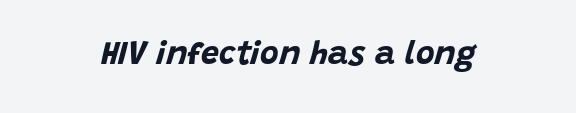
Q: Is the text bold? A: Yes.
Q: Is the text italic (slanted)? A: Yes, it leans right by about 15 degrees.
Q: Is the text underlined? A: No.
Q: Is the spacing between letters normal or unusually wide? A: Normal.
Q: Width (condensed, normal, or wide)? A: Normal.
Q: Stroke contrast? A: Low.
Q: x-height? A: Large.
Q: Monospaced? A: No.
